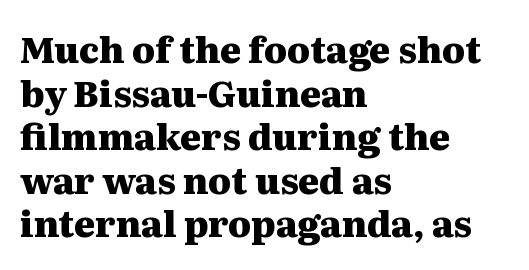
{"serif": "yes", "italic": "no", "bold": "yes", "weight": "heavy", "width": "wide", "stroke_contrast": "medium", "x_height": "medium", "monospaced": "no", "underline": "no", "align": "left", "line_spacing_ratio": 1.21, "letter_spacing": "normal", "letter_spacing_em": 0.0, "glyph_px": 36}
